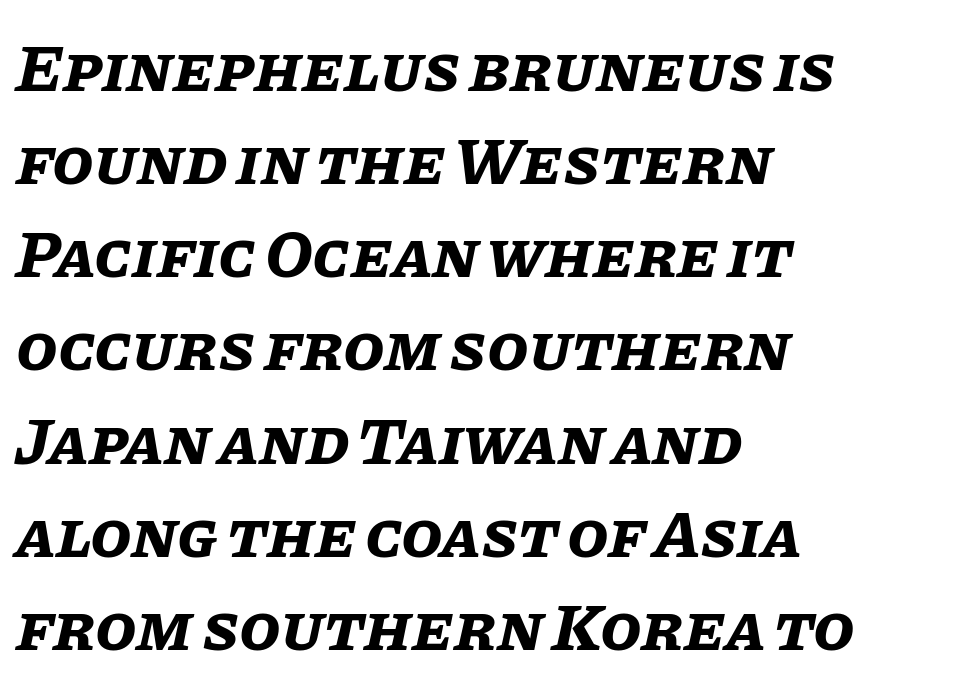
Which margin do the lines hug? The left one — the right edge is uneven. You could not count columns in this text — the font is proportionally spaced. How are the letters spaced? Ordinarily, with no added tracking. The text carries the slant typical of an italic or oblique font. Weight: bold.
